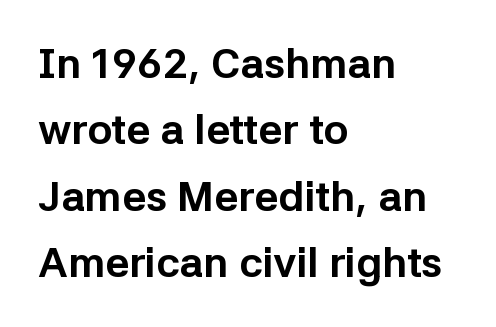
Q: Is the text bold? A: Yes.
Q: Is the text italic (slanted)? A: No, it is upright.
Q: Is the typeface a serif or a sans-serif typeface? A: Sans-serif.
Q: Is the text underlined? A: No.
Q: How is the paragraph aligned? A: Left-aligned.
Q: Is the spacing between letters normal or unusually wide? A: Normal.
Q: Is the spacing between lines tight, normal or loose? A: Normal.
Q: Width (condensed, normal, or wide)? A: Normal.
Q: Stroke contrast? A: Low.
Q: x-height? A: Medium.
Q: Monospaced? A: No.
